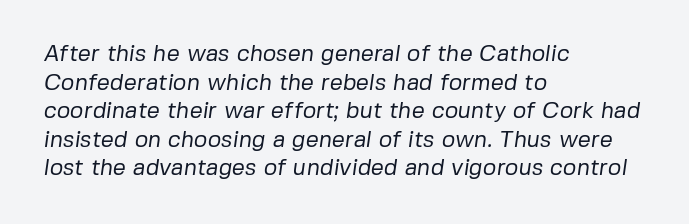
Q: Is the text bold? A: No.
Q: Is the text underlined? A: No.
Q: How is the paragraph aligned? A: Left-aligned.
Q: Is the spacing between letters normal or unusually wide? A: Normal.
